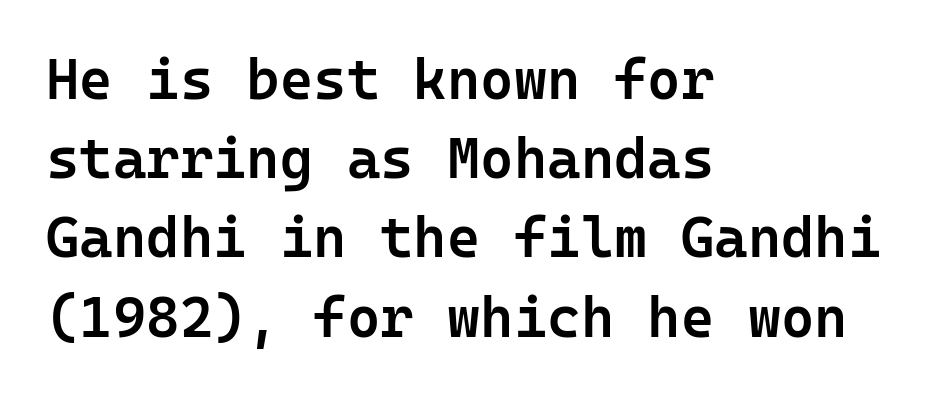
The image shows 57 px semibold sans-serif type, upright; set left-aligned, normal line spacing (1.39x), normal letter spacing, not underlined; low stroke contrast and a medium x-height.
